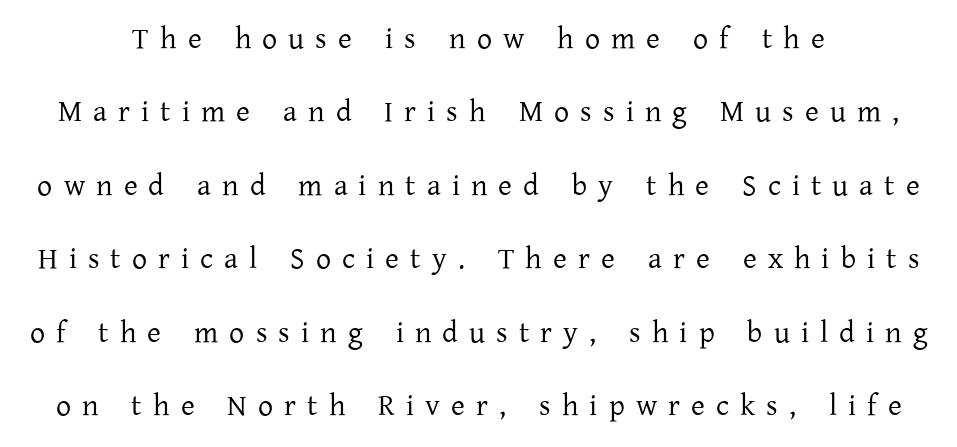
The lines are spread far apart with generous leading. Spacing between characters has been opened up far beyond the box default. Ascenders rise straight up at ninety degrees. Note the varied advance widths — an 'i' is clearly narrower than an 'm'.
